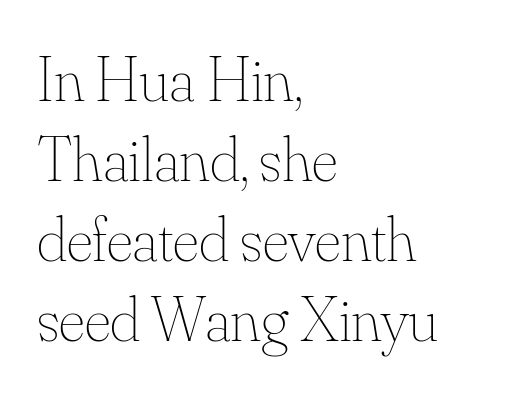
The image shows 65 px thin type, upright; set left-aligned, line spacing 1.23x, normal letter spacing, not underlined; medium stroke contrast and a small x-height.
